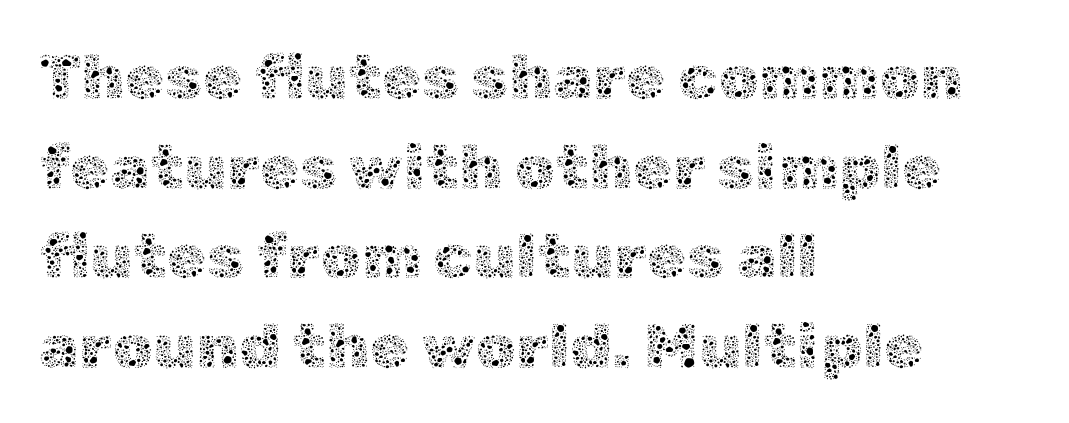
Q: Is the text bold? A: No.
Q: Is the text italic (slanted)? A: No, it is upright.
Q: Is the text underlined? A: No.
Q: How is the paragraph aligned? A: Left-aligned.
Q: Is the spacing between letters normal or unusually wide? A: Normal.
Q: Is the spacing between lines tight, normal or loose? A: Normal.
Q: Width (condensed, normal, or wide)? A: Normal.
Q: x-height? A: Medium.
Q: Monospaced? A: No.
